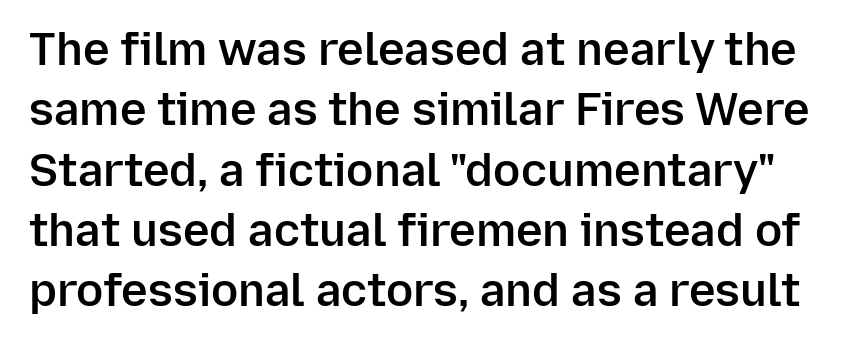
These lines keep a tight, regular rhythm from letter to letter. In terms of letterform style, serifs are entirely absent. The type sits square on the baseline with zero lean. The zone under the glyphs is completely vacant. Moderately thickened strokes mark this as semibold type.
